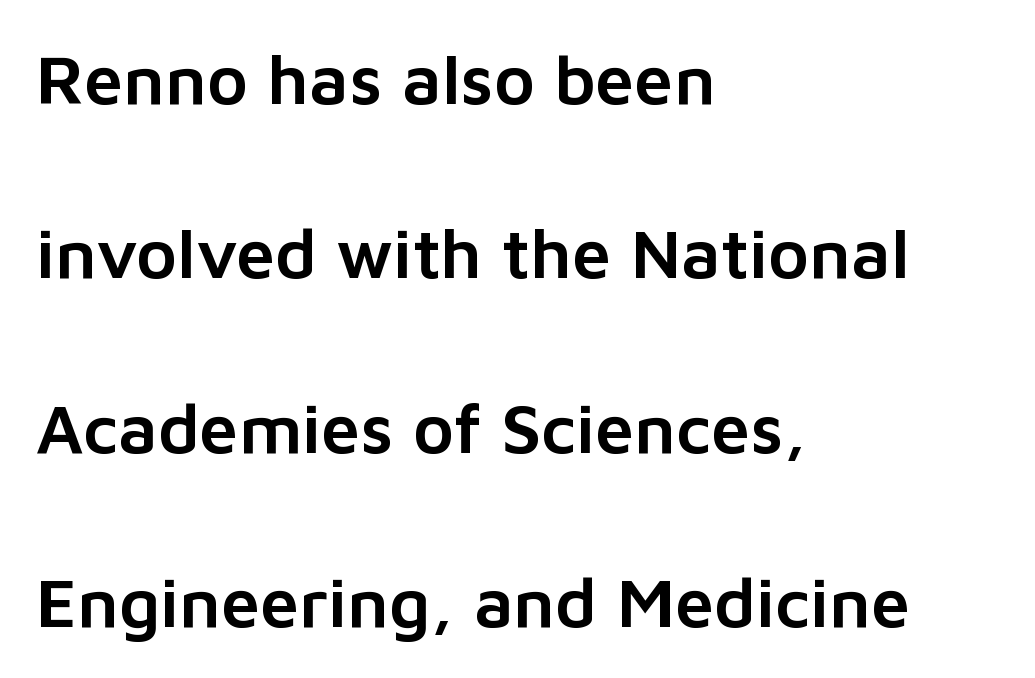
{"serif": "no", "italic": "no", "width": "normal", "stroke_contrast": "low", "x_height": "medium", "monospaced": "no", "underline": "no", "align": "left", "line_spacing": "loose", "line_spacing_ratio": 2.49, "letter_spacing": "normal", "letter_spacing_em": 0.0, "glyph_px": 70}
